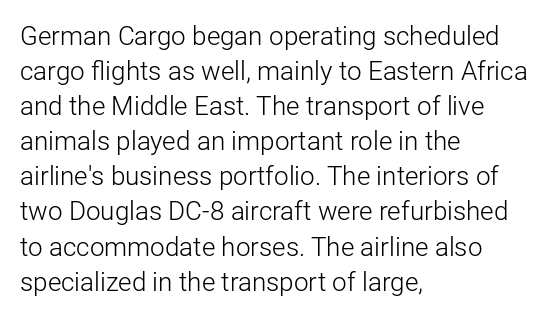
Q: Is the text bold? A: No.
Q: Is the text italic (slanted)? A: No, it is upright.
Q: Is the text underlined? A: No.
Q: How is the paragraph aligned? A: Left-aligned.
Q: Is the spacing between letters normal or unusually wide? A: Normal.
Q: Is the spacing between lines tight, normal or loose? A: Normal.
